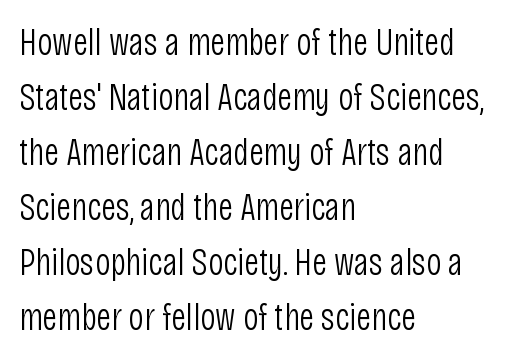
When letters stand straight like this, we call the style roman or upright. The text block is weighted toward the left margin, trailing off unevenly rightward. Normally led — the rows are evenly, conventionally spaced. The rendering uses natural spacing where letterforms have individual widths. Classification — sans serif. Descenders hang freely into open space.
